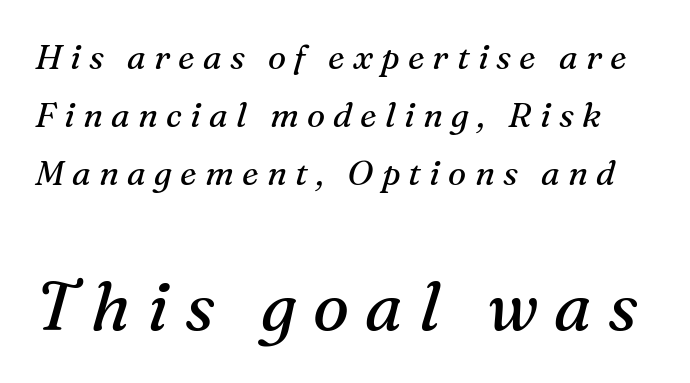
The image shows 68 px regular-weight serif type, italic (leaning right); set normal line spacing (1.7x), unusually wide letter spacing (+0.24 em), not underlined; the second (bottom) block is 2.0x larger; medium stroke contrast and a medium x-height.
